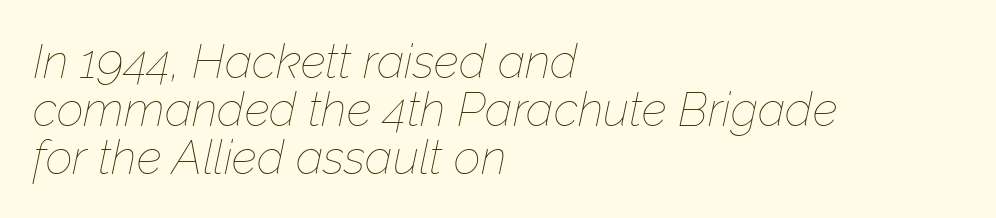
The image shows 47 px thin type, italic (leaning right); set left-aligned, tight line spacing (1.02x), normal letter spacing, not underlined; low stroke contrast and a medium x-height.
